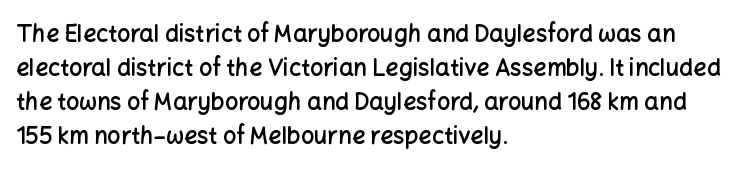
The type is set solid horizontally, with unmodified tracking. Letters rest on an invisible, unmarked baseline. The lettering holds an erect, upright posture throughout. Typeset ragged right — the left edge is the straight one. The block of text has a typical density, with ordinary space between rows.
